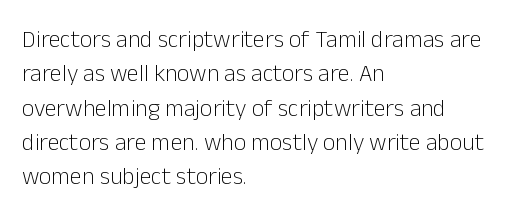
Vertical stems look standard width or narrower in stroke. Default kerning and tracking; the words read as compact shapes. These lines are set flush left with a ragged right edge. The baseline area is clear.
